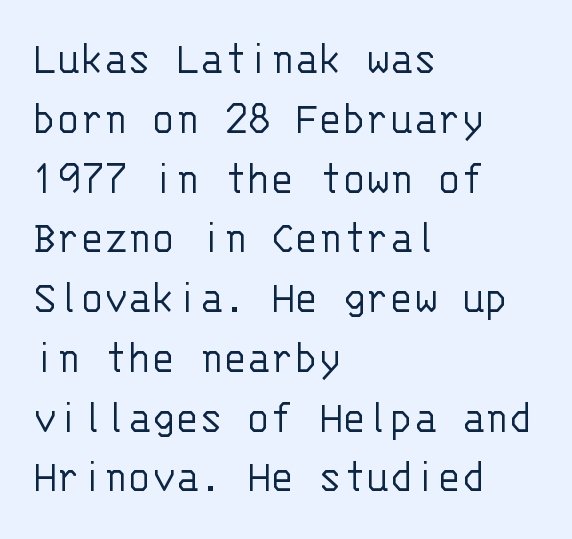
{"serif": "no", "italic": "no", "bold": "no", "weight": "light", "width": "normal", "stroke_contrast": "low", "x_height": "large", "monospaced": "yes", "underline": "no", "align": "left", "line_spacing_ratio": 1.22, "letter_spacing": "normal", "letter_spacing_em": 0.0, "glyph_px": 49}
